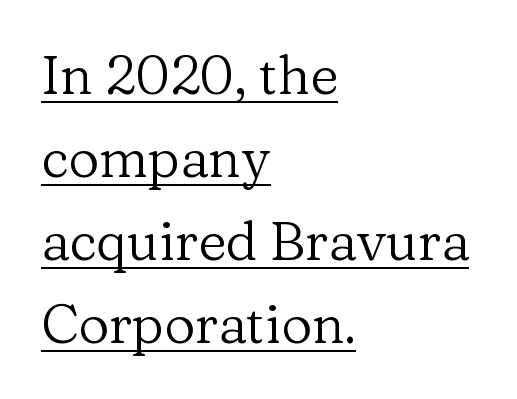
A typesetter would call this proportional, since set widths differ per character. Serifs: yes, visible at the terminals of the letterforms. Here the glyphs are tracked normally, forming tight word shapes. Caption: lettering with a line underneath. Do the letters lean? They stand straight.
